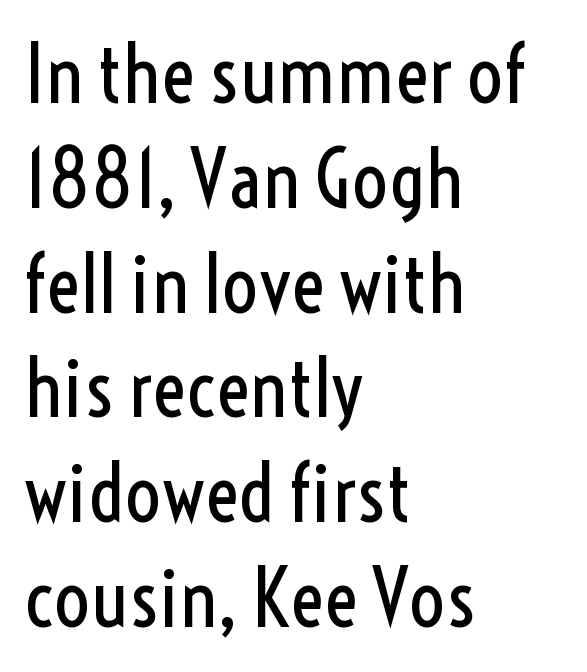
Q: Is the text bold? A: No.
Q: Is the text italic (slanted)? A: No, it is upright.
Q: Is the typeface a serif or a sans-serif typeface? A: Sans-serif.
Q: Is the text underlined? A: No.
Q: How is the paragraph aligned? A: Left-aligned.
Q: Is the spacing between letters normal or unusually wide? A: Normal.
Q: Is the spacing between lines tight, normal or loose? A: Normal.
Q: Width (condensed, normal, or wide)? A: Condensed.
Q: x-height? A: Medium.
Q: Monospaced? A: No.
